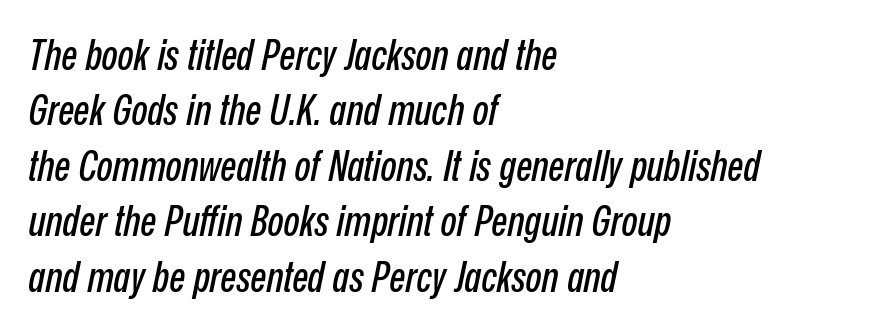
{"italic": "yes", "lean": "right", "slant_degrees": 12, "width": "condensed", "stroke_contrast": "low", "x_height": "medium", "monospaced": "no", "underline": "no", "align": "left", "line_spacing": "normal", "line_spacing_ratio": 1.32, "letter_spacing": "normal", "letter_spacing_em": 0.0, "glyph_px": 42}
